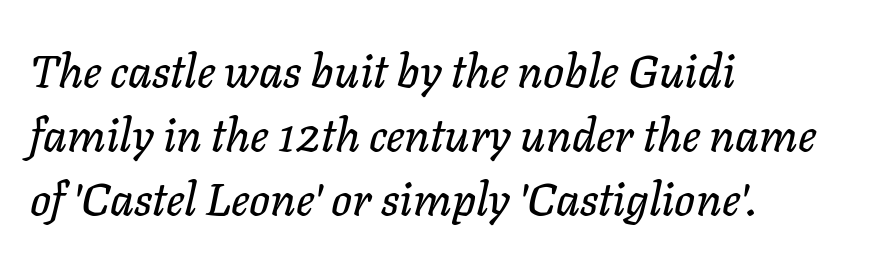
{"italic": "yes", "lean": "right", "slant_degrees": 11, "width": "normal", "stroke_contrast": "low", "x_height": "medium", "monospaced": "no", "underline": "no", "align": "left", "line_spacing": "normal", "line_spacing_ratio": 1.39, "letter_spacing": "normal", "letter_spacing_em": 0.0, "glyph_px": 46}
